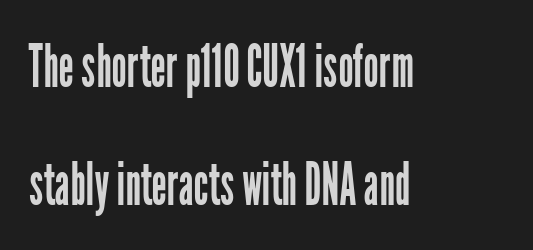
The image shows 60 px regular-weight, condensed sans-serif type, upright; set left-aligned, loose line spacing (1.96x), normal letter spacing, not underlined; low stroke contrast and a medium x-height.
